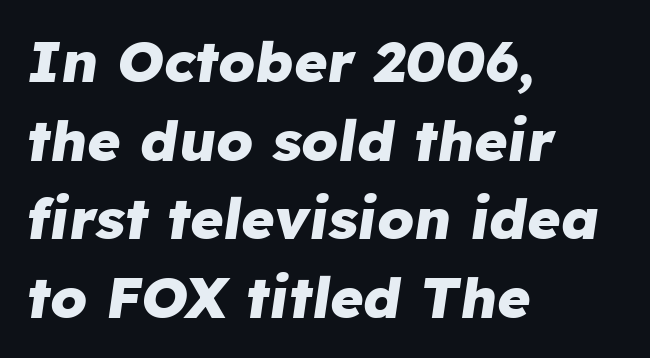
Q: Is the text bold? A: Yes.
Q: Is the text italic (slanted)? A: Yes, it leans right by about 8 degrees.
Q: Is the text underlined? A: No.
Q: How is the paragraph aligned? A: Left-aligned.
Q: Is the spacing between letters normal or unusually wide? A: Normal.
Q: Is the spacing between lines tight, normal or loose? A: Normal.
Q: Width (condensed, normal, or wide)? A: Normal.
Q: Stroke contrast? A: Low.
Q: x-height? A: Medium.
Q: Monospaced? A: No.
